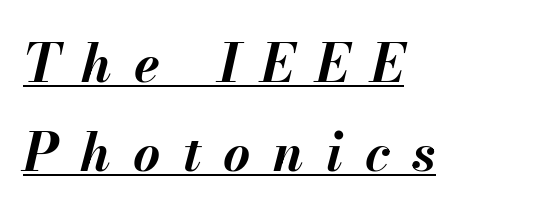
Looks like someone drew a line under every word here. Is the letter spacing exaggerated? Yes — the characters are pushed far apart. Do the characters align in a grid? No, the font is proportional. The whole block is typeset with a tilt.
